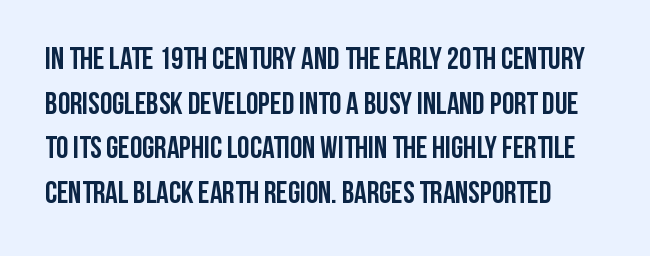
{"serif": "no", "italic": "no", "bold": "yes", "weight": "semibold", "width": "condensed", "stroke_contrast": "low", "x_height": "large", "monospaced": "no", "underline": "no", "line_spacing": "normal", "line_spacing_ratio": 1.44, "letter_spacing": "normal", "letter_spacing_em": 0.0, "glyph_px": 31}
